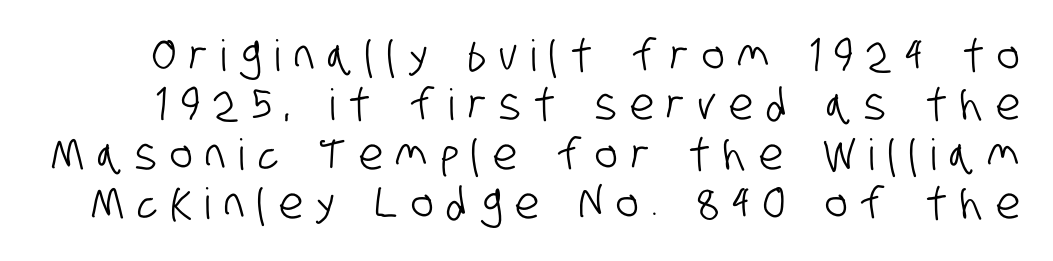
I'd call this a sans setting — the letters go barefoot. This sample trades vertical openness for compactness between lines. Spacing between characters has been opened up far beyond the box default. The glyphs are unaccompanied by any horizontal stroke below them. The rendering uses natural spacing where letterforms have individual widths.
